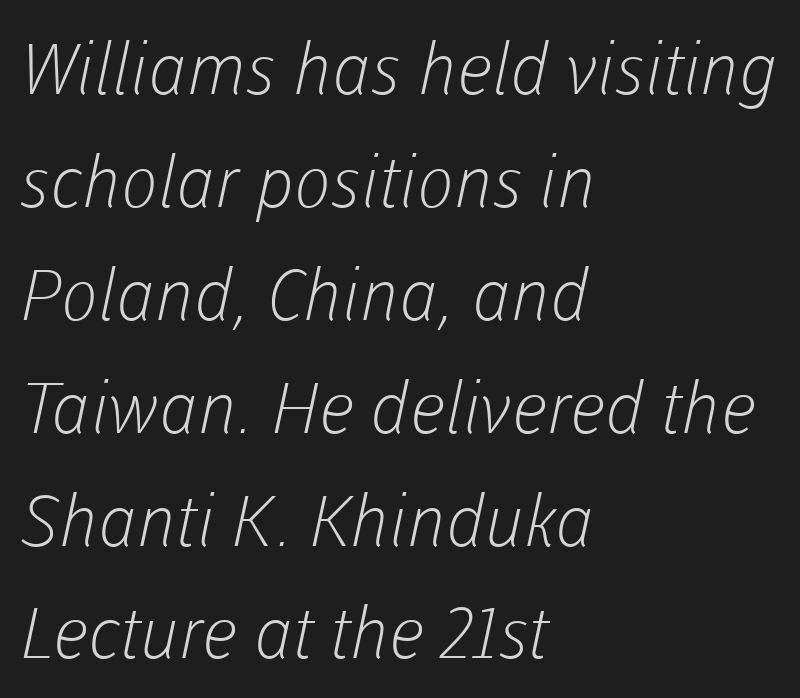
The image shows 71 px light sans-serif type; set left-aligned, normal line spacing (1.59x), normal letter spacing, not underlined; low stroke contrast and a medium x-height.
